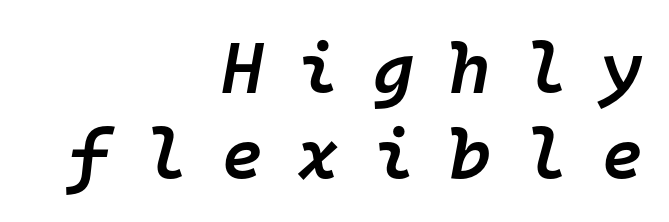
{"italic": "yes", "lean": "right", "slant_degrees": 10, "bold": "semi", "weight": "semibold", "width": "normal", "stroke_contrast": "low", "x_height": "medium", "monospaced": "yes", "underline": "no", "align": "right", "line_spacing_ratio": 1.19, "letter_spacing": "wide", "letter_spacing_em": 0.47, "glyph_px": 72}
